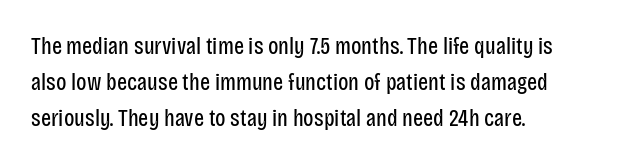
The image shows 24 px text type, upright; set left-aligned, normal line spacing (1.49x), normal letter spacing, not underlined.
